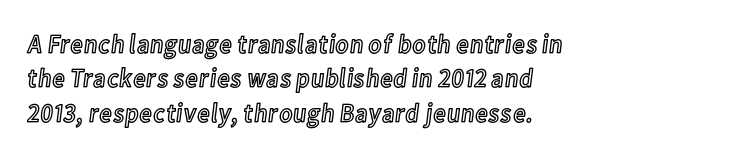
Q: Is the text italic (slanted)? A: Yes.
Q: Is the text underlined? A: No.
Q: How is the paragraph aligned? A: Left-aligned.
Q: Is the spacing between letters normal or unusually wide? A: Normal.
Q: Is the spacing between lines tight, normal or loose? A: Normal.
